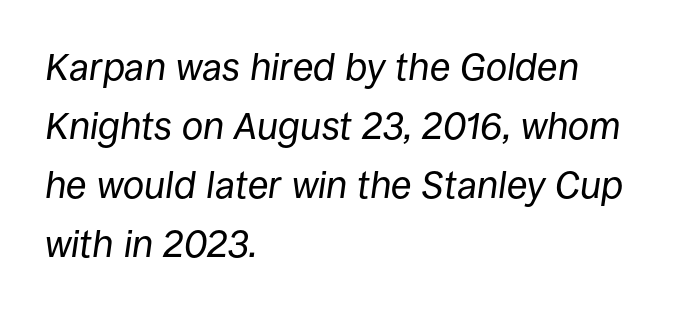
{"italic": "yes", "lean": "right", "slant_degrees": 8, "bold": "no", "weight": "regular", "width": "normal", "stroke_contrast": "low", "x_height": "large", "monospaced": "no", "underline": "no", "align": "left", "line_spacing": "normal", "line_spacing_ratio": 1.55, "letter_spacing": "normal", "letter_spacing_em": 0.0, "glyph_px": 38}
